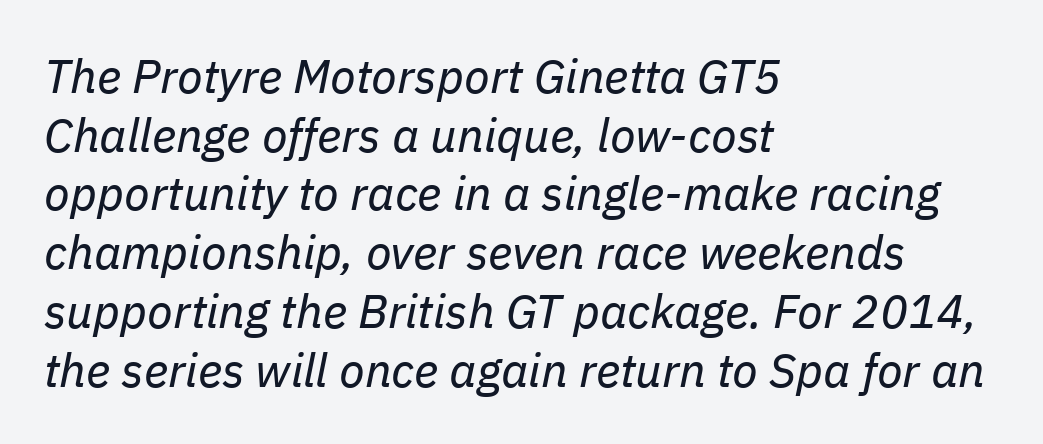
This sample keeps an unexceptional amount of space between lines. A clean baseline with only descenders dipping below it. Default kerning and tracking; the words read as compact shapes. The ragged edge is on the right, which tells us the setting is flush left. A typesetter would call this proportional, since set widths differ per character. No chunkiness to these letters — they're not bold.
